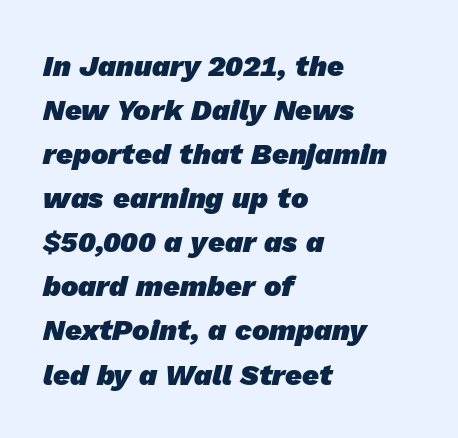
Q: Is the text bold? A: Yes.
Q: Is the typeface a serif or a sans-serif typeface? A: Sans-serif.
Q: Is the text underlined? A: No.
Q: How is the paragraph aligned? A: Left-aligned.
Q: Is the spacing between letters normal or unusually wide? A: Normal.
Q: Is the spacing between lines tight, normal or loose? A: Normal.
Q: Width (condensed, normal, or wide)? A: Normal.
Q: Stroke contrast? A: Low.
Q: x-height? A: Medium.
Q: Monospaced? A: No.
